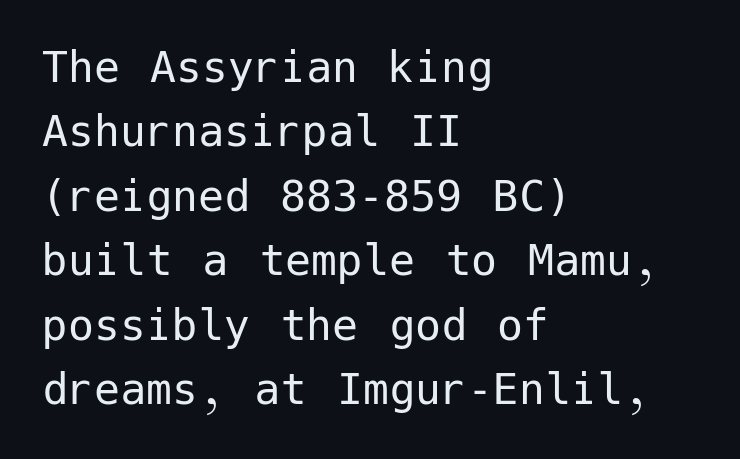
{"serif": "no", "italic": "no", "bold": "no", "weight": "regular", "width": "normal", "stroke_contrast": "low", "x_height": "medium", "underline": "no", "align": "left", "line_spacing_ratio": 1.24, "letter_spacing": "normal", "letter_spacing_em": 0.0, "glyph_px": 52}
